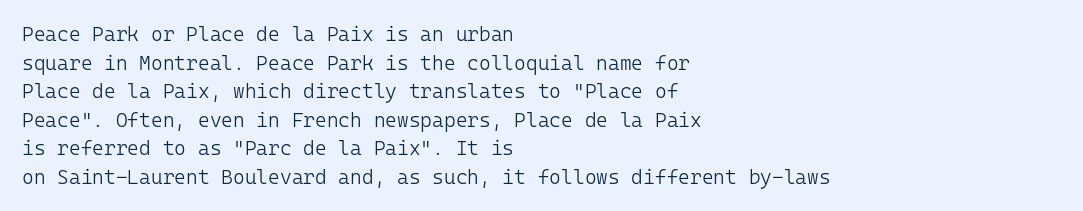
Q: Is the text bold? A: No.
Q: Is the text italic (slanted)? A: No, it is upright.
Q: Is the text underlined? A: No.
Q: How is the paragraph aligned? A: Left-aligned.
Q: Is the spacing between letters normal or unusually wide? A: Normal.
Q: Is the spacing between lines tight, normal or loose? A: Normal.
